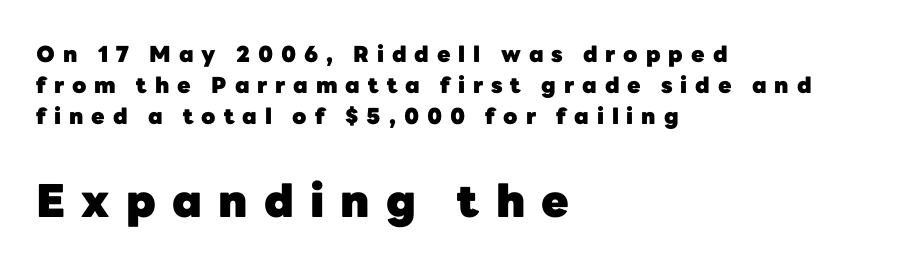
{"serif": "no", "italic": "no", "bold": "yes", "weight": "heavy", "width": "normal", "stroke_contrast": "low", "x_height": "medium", "monospaced": "no", "underline": "no", "align": "left", "line_spacing": "normal", "line_spacing_ratio": 1.41, "letter_spacing": "wide", "letter_spacing_em": 0.36, "larger_block": "second", "size_ratio": 2.05, "glyph_px": 45}
